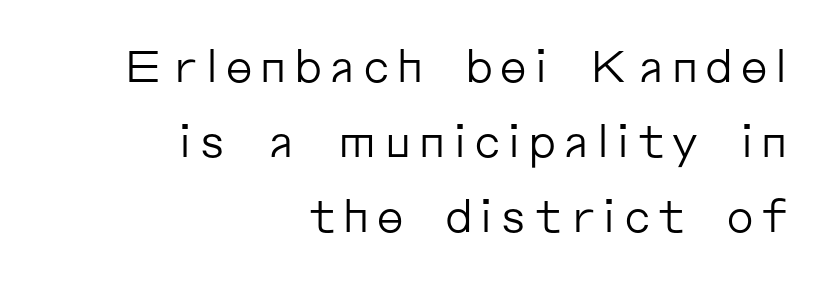
The image shows 44 px regular-weight sans-serif type, upright; set right-aligned, normal line spacing (1.7x), not underlined; low stroke contrast and a medium x-height.
